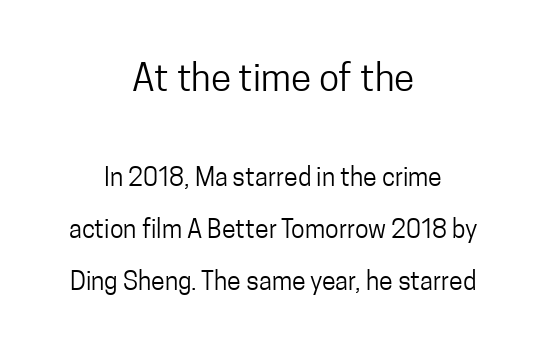
Horizontal bands of white between lines are thick stripes. Every character sits straight up, as roman type does. Character widths vary here, with narrow letters taking less room than wide ones. The tracking reads as untouched default to a designer's eye. Both edges are ragged and mirror each other, which tells us the setting is centered. A light-to-regular cut is what we see here.
